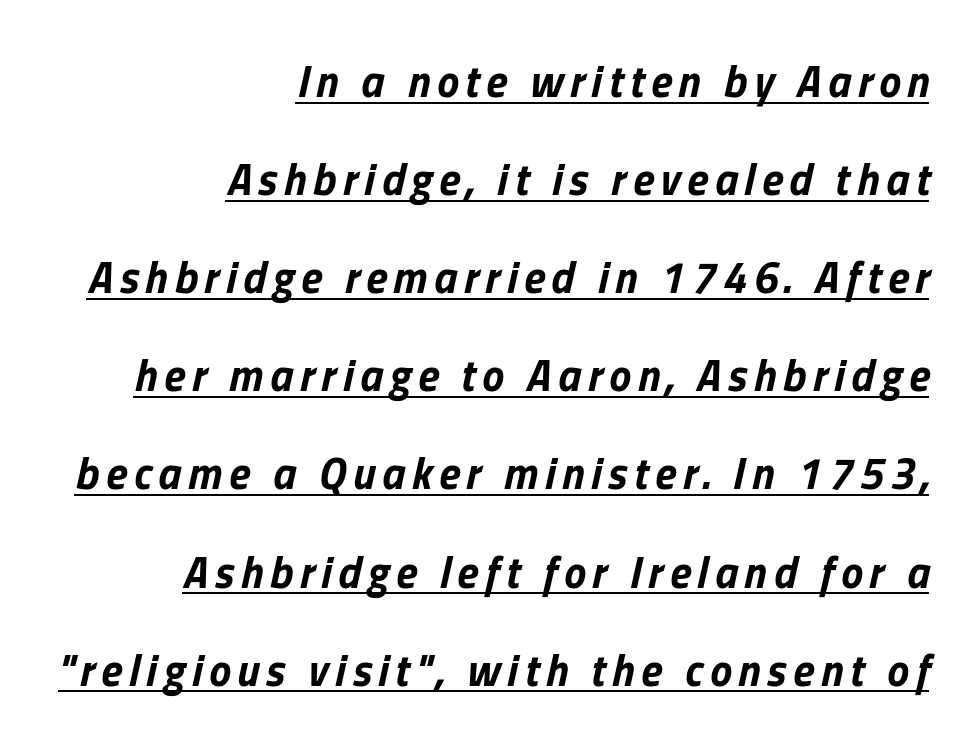
Q: Is the text bold? A: Yes.
Q: Is the text italic (slanted)? A: Yes, it leans right by about 13 degrees.
Q: Is the text underlined? A: Yes.
Q: How is the paragraph aligned? A: Right-aligned.
Q: Is the spacing between lines tight, normal or loose? A: Loose.
Q: Width (condensed, normal, or wide)? A: Normal.
Q: Stroke contrast? A: Low.
Q: x-height? A: Medium.
Q: Monospaced? A: No.
